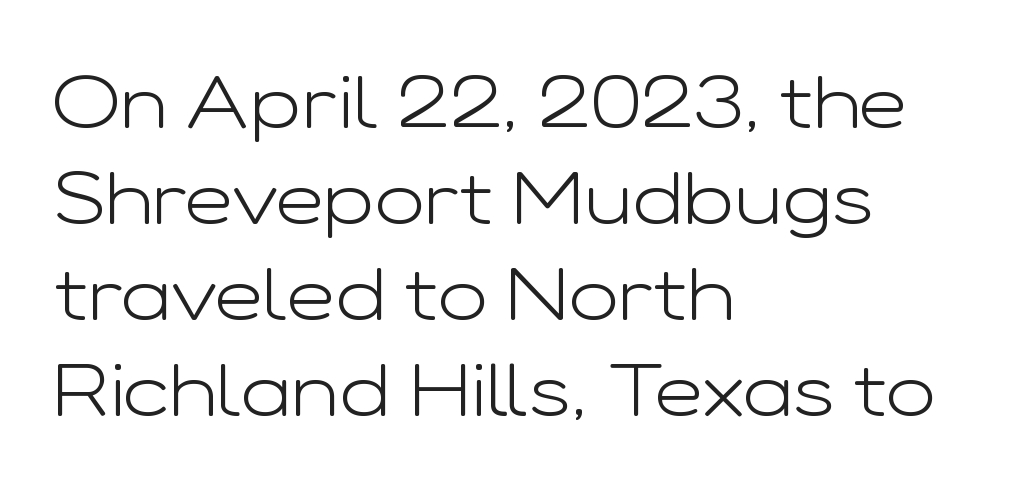
{"serif": "no", "italic": "no", "bold": "no", "weight": "light", "width": "wide", "stroke_contrast": "low", "x_height": "medium", "monospaced": "no", "underline": "no", "align": "left", "line_spacing": "normal", "line_spacing_ratio": 1.28, "letter_spacing": "normal", "letter_spacing_em": 0.0, "glyph_px": 75}
